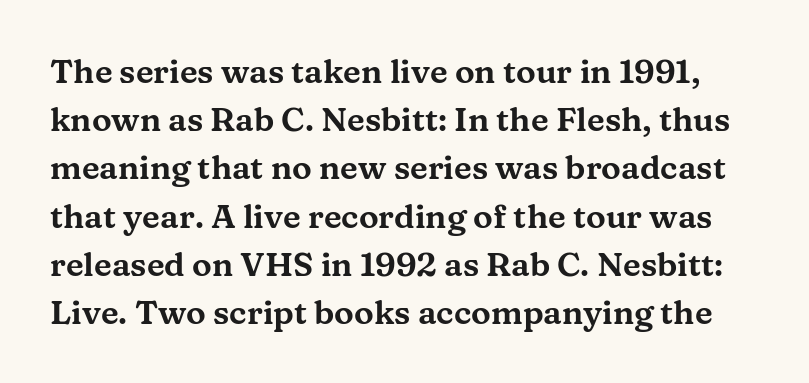
Q: Is the text italic (slanted)? A: No, it is upright.
Q: Is the typeface a serif or a sans-serif typeface? A: Serif.
Q: Is the text underlined? A: No.
Q: Is the spacing between letters normal or unusually wide? A: Normal.
Q: Is the spacing between lines tight, normal or loose? A: Normal.
Q: Width (condensed, normal, or wide)? A: Wide.
Q: Stroke contrast? A: Medium.
Q: x-height? A: Medium.
Q: Monospaced? A: No.
